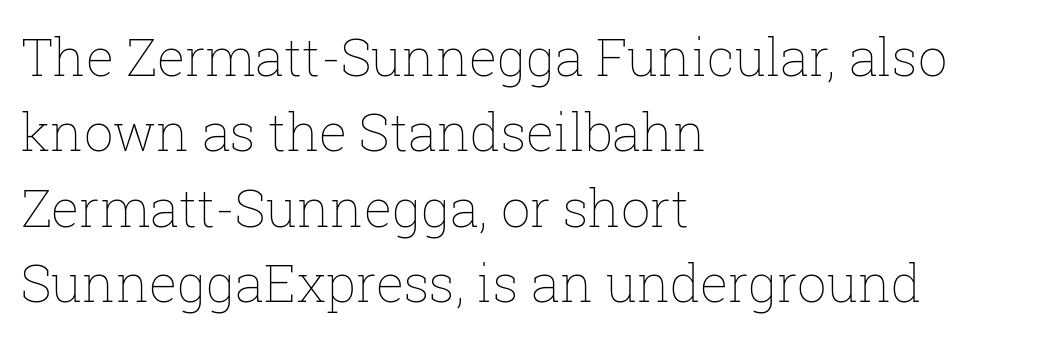
Q: Is the text bold? A: No.
Q: Is the text italic (slanted)? A: No, it is upright.
Q: Is the text underlined? A: No.
Q: How is the paragraph aligned? A: Left-aligned.
Q: Is the spacing between letters normal or unusually wide? A: Normal.
Q: Is the spacing between lines tight, normal or loose? A: Normal.
Q: Width (condensed, normal, or wide)? A: Normal.
Q: Stroke contrast? A: Low.
Q: x-height? A: Medium.
Q: Monospaced? A: No.
